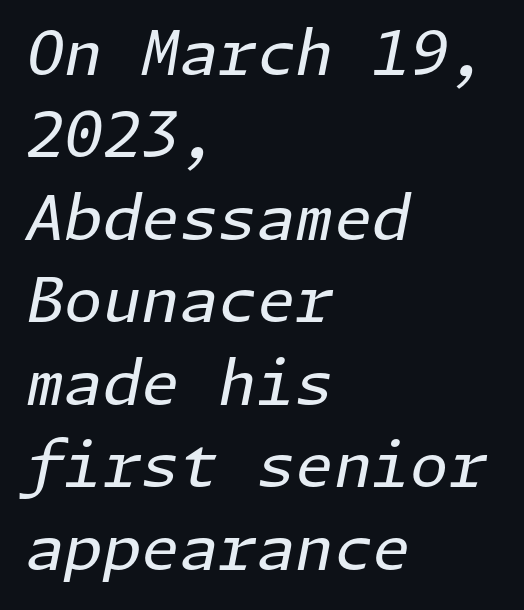
Q: Is the text bold? A: No.
Q: Is the text italic (slanted)? A: Yes, it leans right by about 11 degrees.
Q: Is the text underlined? A: No.
Q: How is the paragraph aligned? A: Left-aligned.
Q: Is the spacing between letters normal or unusually wide? A: Normal.
Q: Is the spacing between lines tight, normal or loose? A: Normal.
Q: Width (condensed, normal, or wide)? A: Normal.
Q: Stroke contrast? A: Low.
Q: x-height? A: Medium.
